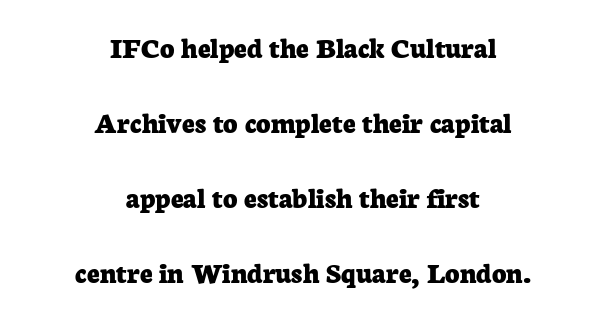
The image shows 31 px bold serif type, upright; set centered, loose line spacing (2.42x), normal letter spacing, not underlined; low stroke contrast and a medium x-height.
